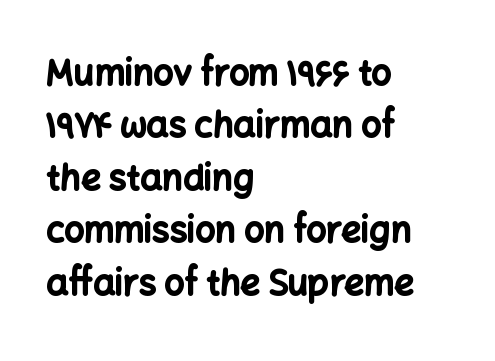
Q: Is the text bold? A: Yes.
Q: Is the text italic (slanted)? A: No, it is upright.
Q: Is the typeface a serif or a sans-serif typeface? A: Sans-serif.
Q: Is the text underlined? A: No.
Q: How is the paragraph aligned? A: Left-aligned.
Q: Is the spacing between letters normal or unusually wide? A: Normal.
Q: Is the spacing between lines tight, normal or loose? A: Normal.
Q: Width (condensed, normal, or wide)? A: Normal.
Q: Stroke contrast? A: Low.
Q: x-height? A: Medium.
Q: Monospaced? A: No.
